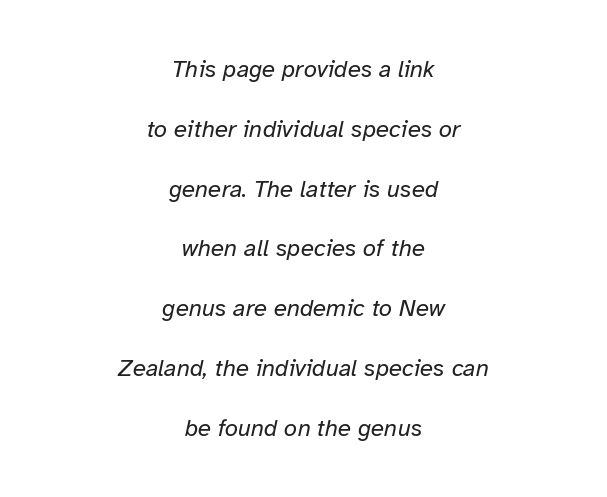
The whitespace from short lines is split evenly between both sides. The cut favours lightness, reaching ordinary text weight at its darkest. The specimen omits any rule beneath the text block's lines. If you drew a line through each stem, it would be angled. This sample uses plain, unmodified letter spacing. This block would shrink considerably if given ordinary leading; it's expanded now.
